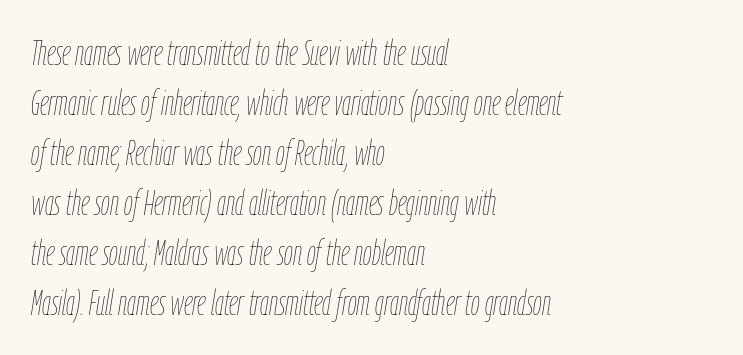
Q: Is the text bold? A: No.
Q: Is the text italic (slanted)? A: Yes, it leans right by about 9 degrees.
Q: Is the text underlined? A: No.
Q: How is the paragraph aligned? A: Left-aligned.
Q: Is the spacing between letters normal or unusually wide? A: Normal.
Q: Is the spacing between lines tight, normal or loose? A: Normal.
Q: Width (condensed, normal, or wide)? A: Condensed.
Q: Stroke contrast? A: Low.
Q: x-height? A: Medium.
Q: Monospaced? A: No.
